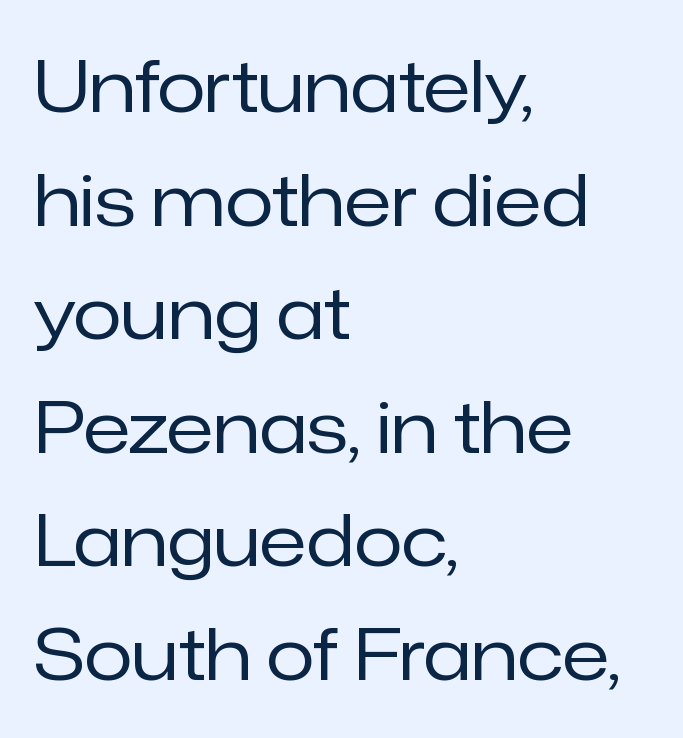
The image shows 71 px regular-weight sans-serif type, upright; set left-aligned, normal line spacing (1.6x), normal letter spacing, not underlined; low stroke contrast and a medium x-height.
